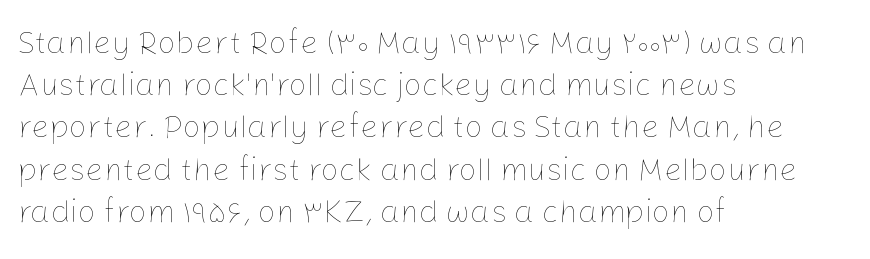
Q: Is the text bold? A: No.
Q: Is the text italic (slanted)? A: No, it is upright.
Q: Is the text underlined? A: No.
Q: How is the paragraph aligned? A: Left-aligned.
Q: Is the spacing between letters normal or unusually wide? A: Normal.
Q: Is the spacing between lines tight, normal or loose? A: Normal.
Q: Width (condensed, normal, or wide)? A: Normal.
Q: Stroke contrast? A: Low.
Q: x-height? A: Medium.
Q: Monospaced? A: No.
